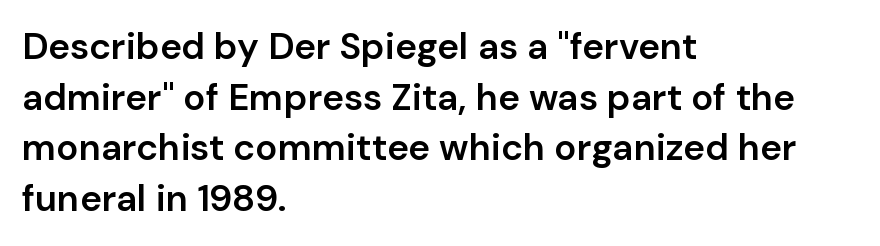
The space directly below the letters is spotless. You can tell it's not italic because the verticals are truly vertical. Note: no serifs on the glyphs. The setting favours the left margin, as ordinary paragraphs usually do.
